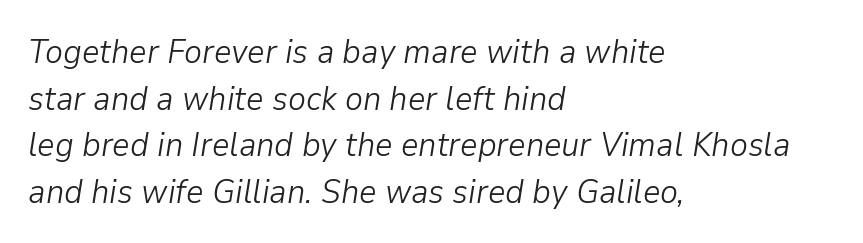
The image shows 34 px light type, italic (leaning right); set left-aligned, normal line spacing (1.37x), normal letter spacing, not underlined; low stroke contrast and a medium x-height.
